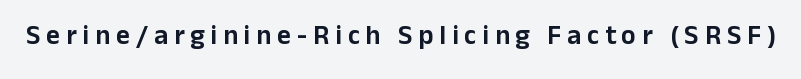
The image shows 27 px text type, upright; set unusually wide letter spacing (+0.22 em), not underlined.
